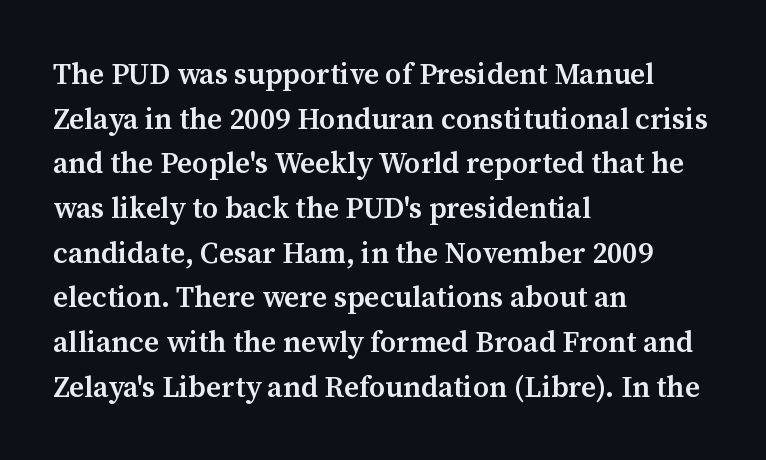
{"serif": "yes", "italic": "no", "bold": "semi", "weight": "semibold", "width": "normal", "stroke_contrast": "medium", "x_height": "medium", "monospaced": "no", "underline": "no", "align": "left", "line_spacing": "normal", "line_spacing_ratio": 1.54, "letter_spacing": "normal", "letter_spacing_em": 0.0, "glyph_px": 29}
